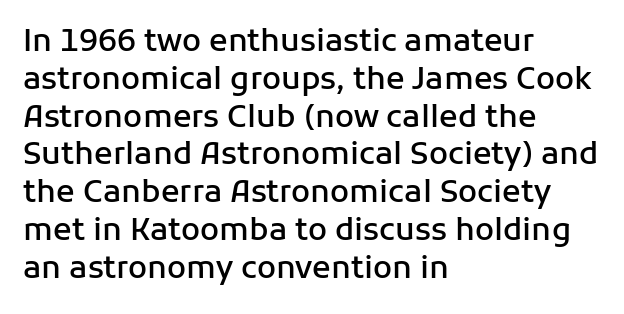
The image shows 31 px semibold sans-serif type, upright; set left-aligned, line spacing 1.22x, normal letter spacing, not underlined; low stroke contrast and a medium x-height.
